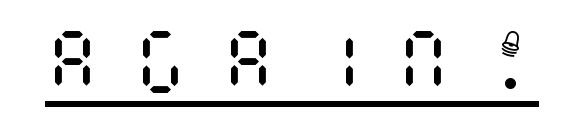
Q: Is the text bold? A: No.
Q: Is the text italic (slanted)? A: No, it is upright.
Q: Is the text underlined? A: Yes.
Q: Is the spacing between letters normal or unusually wide? A: Unusually wide.
Q: Width (condensed, normal, or wide)? A: Condensed.
Q: Stroke contrast? A: Medium.
Q: x-height? A: Large.
